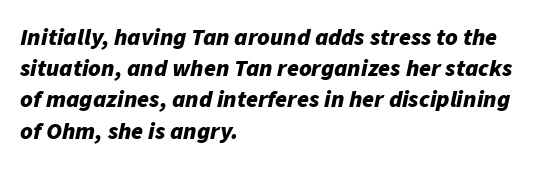
{"italic": "yes", "lean": "right", "slant_degrees": 11, "bold": "yes", "underline": "no", "align": "left", "line_spacing": "normal", "line_spacing_ratio": 1.3, "letter_spacing": "normal", "letter_spacing_em": 0.0, "glyph_px": 24}
